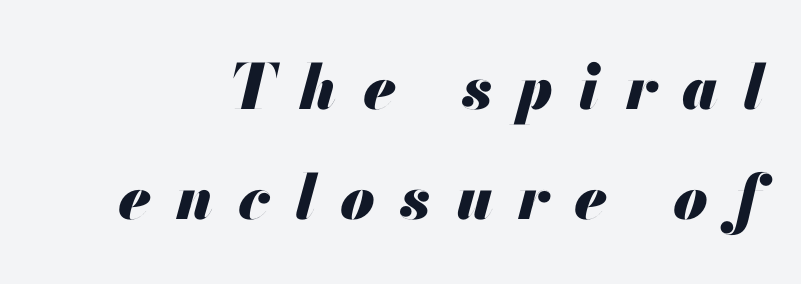
{"italic": "yes", "lean": "right", "slant_degrees": 13, "bold": "yes", "weight": "heavy", "width": "normal", "stroke_contrast": "medium", "x_height": "small", "monospaced": "no", "underline": "no", "line_spacing_ratio": 1.78, "letter_spacing": "wide", "letter_spacing_em": 0.41, "glyph_px": 62}
